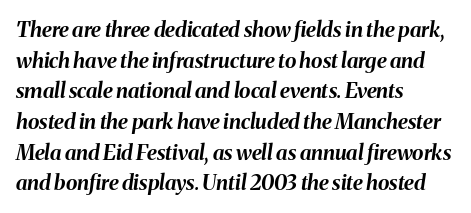
The rendering anchors every line to the left-hand side. Nothing unusual about the tracking: characters are spaced as the font intends. Weight: bold. Posture: slanted. The string is rendered with underlining switched off.
